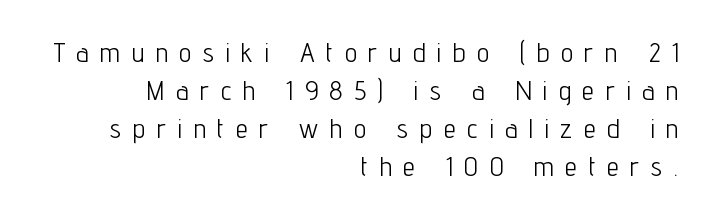
Q: Is the text bold? A: No.
Q: Is the text italic (slanted)? A: No, it is upright.
Q: Is the text underlined? A: No.
Q: How is the paragraph aligned? A: Right-aligned.
Q: Is the spacing between letters normal or unusually wide? A: Unusually wide.
Q: Is the spacing between lines tight, normal or loose? A: Normal.
